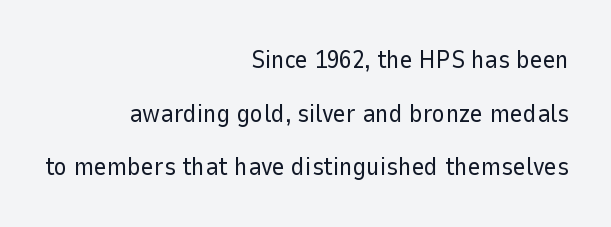
The rendering anchors every line to the right-hand side. Compared with typical paragraphs, the rows here are farther apart. Letters rest on an invisible, unmarked baseline. Caption: face not bold, strokes unweighted. Between one letter and the next there's only the usual sliver of space.
